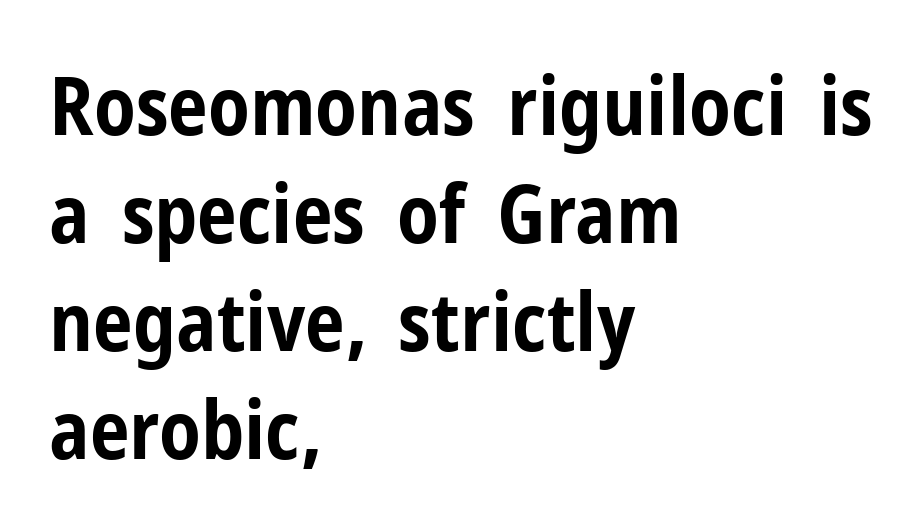
{"serif": "no", "italic": "no", "bold": "yes", "weight": "bold", "width": "condensed", "stroke_contrast": "low", "x_height": "medium", "monospaced": "no", "underline": "no", "align": "left", "line_spacing": "normal", "line_spacing_ratio": 1.35, "letter_spacing": "normal", "letter_spacing_em": 0.0, "glyph_px": 80}
